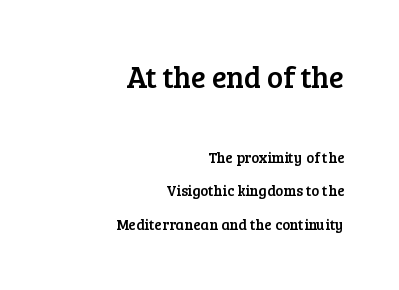
The lines are quadded right. Words float on clear page, feet unadorned. Here the glyphs are tracked normally, forming tight word shapes. The axis of the letterforms is exactly vertical.
